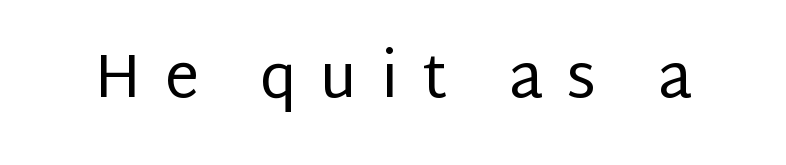
Q: Is the text bold? A: No.
Q: Is the text italic (slanted)? A: No, it is upright.
Q: Is the typeface a serif or a sans-serif typeface? A: Sans-serif.
Q: Is the text underlined? A: No.
Q: Is the spacing between letters normal or unusually wide? A: Unusually wide.
Q: Width (condensed, normal, or wide)? A: Normal.
Q: Stroke contrast? A: Low.
Q: x-height? A: Large.
Q: Monospaced? A: No.
